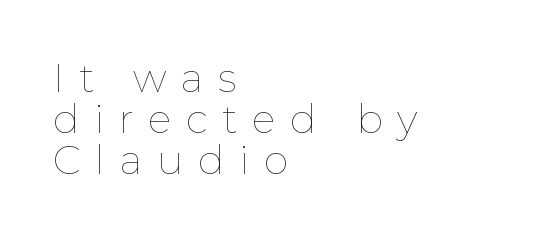
This block would grow much taller if given ordinary leading; it's compressed now. The letters advance in unequal steps, a hallmark of proportional type. When letters stand straight like this, we call the style roman or upright. The typesetter chose a ragged-right arrangement here. On a weight scale, this lands at 450 or below. Students, note that the glyphs here are deliberately spaced far apart.
